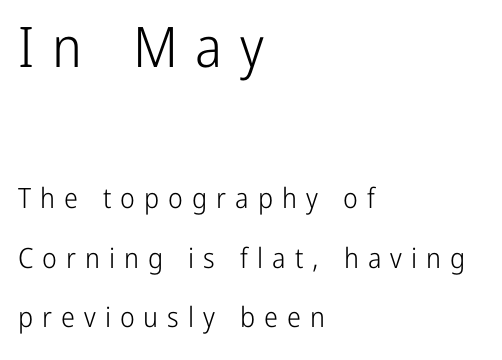
Q: Is the text bold? A: No.
Q: Is the text italic (slanted)? A: No, it is upright.
Q: Is the typeface a serif or a sans-serif typeface? A: Sans-serif.
Q: Is the text underlined? A: No.
Q: How is the paragraph aligned? A: Left-aligned.
Q: Is the spacing between letters normal or unusually wide? A: Unusually wide.
Q: Is the spacing between lines tight, normal or loose? A: Loose.
Q: Which block of text is set in a larger size, the first (top) or the second (bottom)? A: The first (top) one.
Q: Width (condensed, normal, or wide)? A: Condensed.
Q: Stroke contrast? A: Low.
Q: x-height? A: Medium.
Q: Monospaced? A: No.
